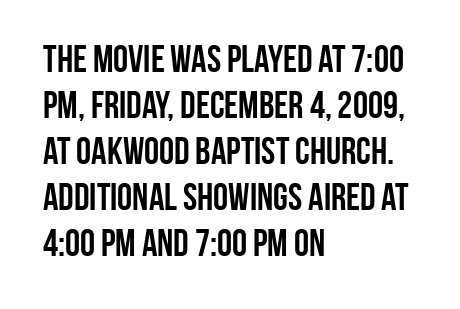
The image shows 38 px semibold, condensed sans-serif type, upright; set left-aligned, line spacing 1.21x, normal letter spacing, not underlined; low stroke contrast and a large x-height.
